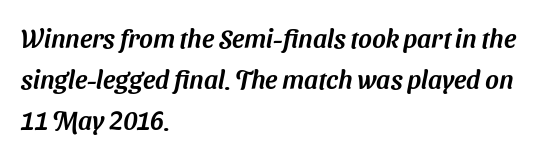
The area under the type is left untouched. Does the leading feel generous? No, just average. Does extra space separate the letters? No, they use regular spacing. Casual observation: everything's shoved over to the left.
